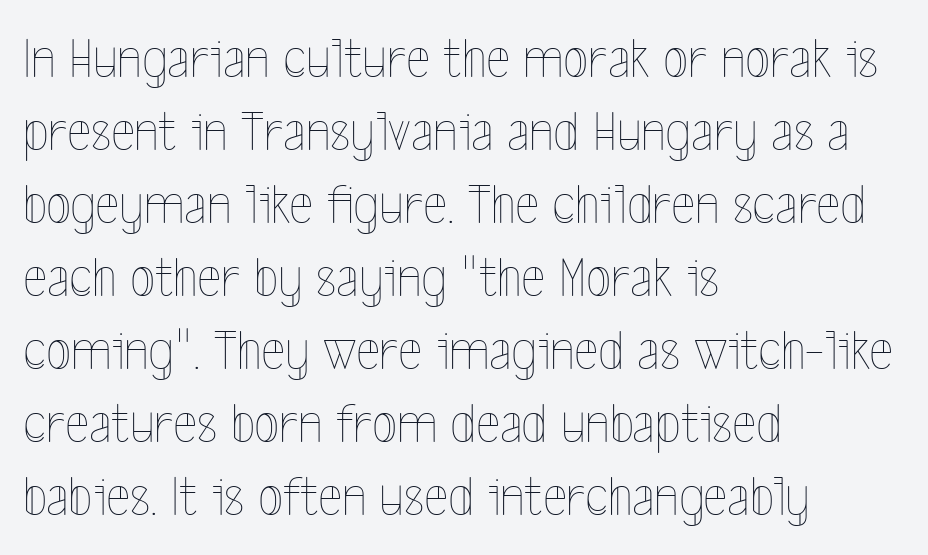
{"italic": "no", "bold": "no", "weight": "thin", "width": "condensed", "x_height": "medium", "monospaced": "no", "underline": "no", "align": "left", "line_spacing": "normal", "line_spacing_ratio": 1.26, "letter_spacing": "normal", "letter_spacing_em": 0.0, "glyph_px": 58}
